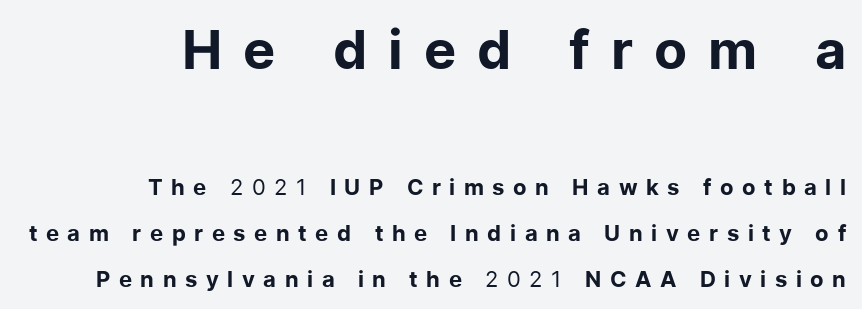
Q: Is the text bold? A: No.
Q: Is the text italic (slanted)? A: No, it is upright.
Q: Is the typeface a serif or a sans-serif typeface? A: Sans-serif.
Q: Is the text underlined? A: No.
Q: How is the paragraph aligned? A: Right-aligned.
Q: Is the spacing between letters normal or unusually wide? A: Unusually wide.
Q: Is the spacing between lines tight, normal or loose? A: Loose.
Q: Which block of text is set in a larger size, the first (top) or the second (bottom)? A: The first (top) one.
Q: Width (condensed, normal, or wide)? A: Normal.
Q: Stroke contrast? A: Low.
Q: x-height? A: Medium.
Q: Monospaced? A: No.
